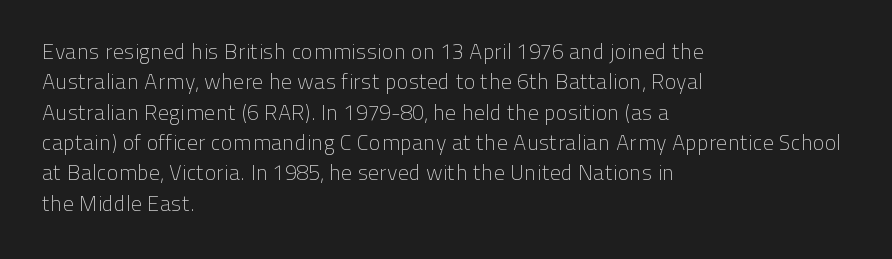
A quiet, ordinary-to-light weight characterises the typeface. The text block is weighted toward the left margin, trailing off unevenly rightward. This rendering leaves character spacing at its baseline value. Characters remain perfectly vertical along every line. The strip under each line holds only bare page.
